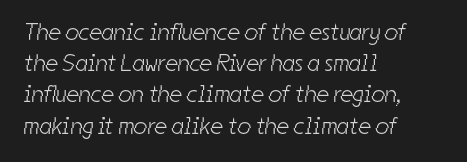
Clear beneath every line of the passage. Does the leading feel generous? No, just average. Students, note that the glyphs here touch the page at normal intervals. Notice how the passage keeps a crisp vertical edge on the left only.
